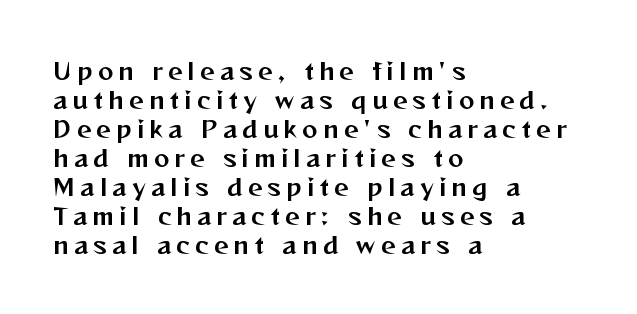
Q: Is the text italic (slanted)? A: No, it is upright.
Q: Is the text underlined? A: No.
Q: How is the paragraph aligned? A: Left-aligned.
Q: Is the spacing between letters normal or unusually wide? A: Unusually wide.
Q: Is the spacing between lines tight, normal or loose? A: Normal.
